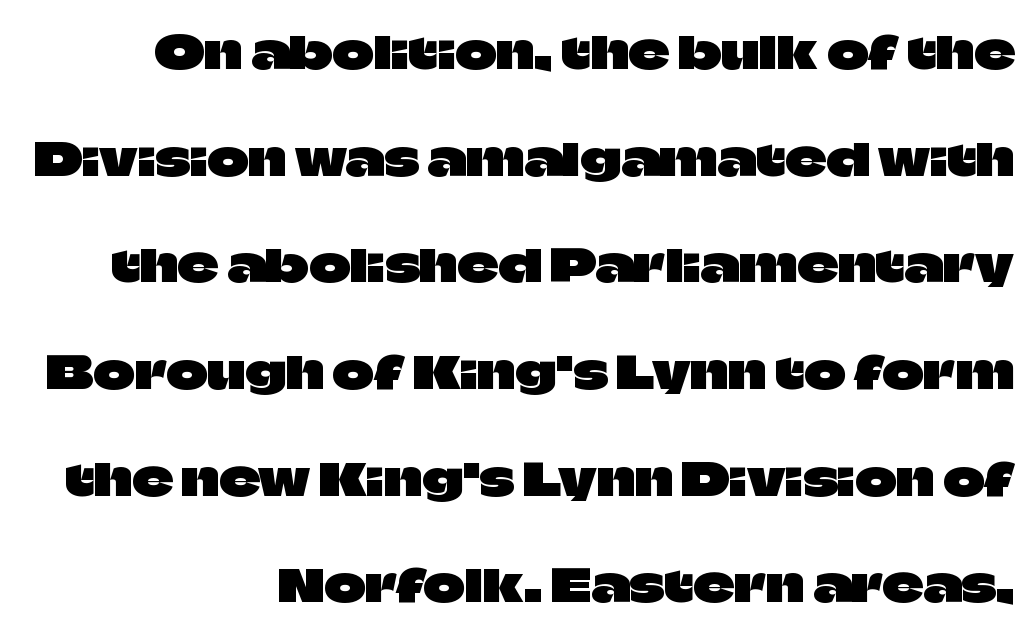
{"serif": "no", "italic": "no", "width": "normal", "stroke_contrast": "low", "x_height": "large", "monospaced": "no", "underline": "no", "align": "right", "line_spacing": "loose", "line_spacing_ratio": 2.37, "letter_spacing": "normal", "letter_spacing_em": 0.0, "glyph_px": 45}
